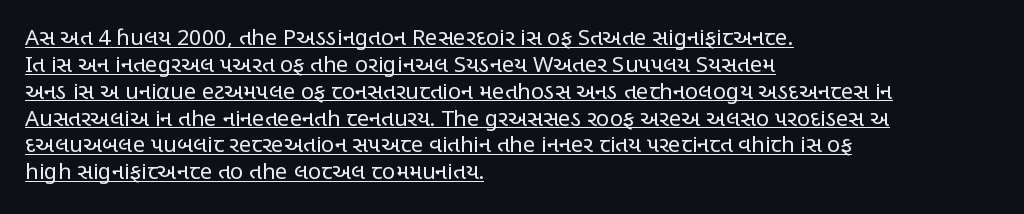
Q: Is the text bold? A: No.
Q: Is the text italic (slanted)? A: No, it is upright.
Q: Is the text underlined? A: Yes.
Q: How is the paragraph aligned? A: Left-aligned.
Q: Is the spacing between letters normal or unusually wide? A: Normal.
